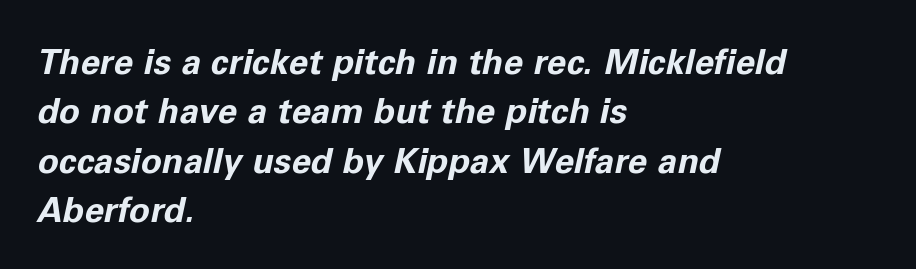
{"italic": "yes", "lean": "right", "slant_degrees": 11, "bold": "yes", "weight": "bold", "width": "normal", "stroke_contrast": "low", "x_height": "medium", "monospaced": "no", "underline": "no", "align": "left", "line_spacing": "normal", "line_spacing_ratio": 1.41, "letter_spacing": "normal", "letter_spacing_em": 0.0, "glyph_px": 35}
